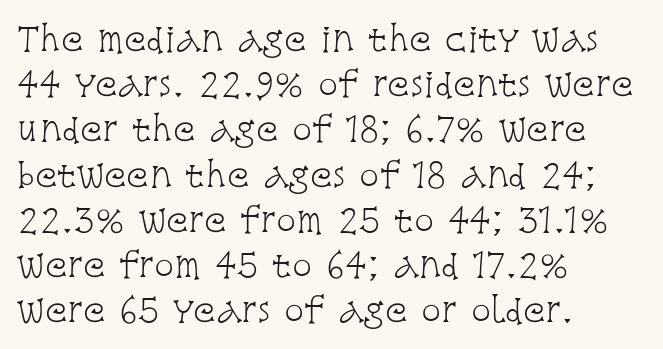
{"serif": "yes", "italic": "no", "bold": "no", "weight": "light", "width": "condensed", "stroke_contrast": "low", "x_height": "large", "monospaced": "no", "underline": "no", "align": "left", "line_spacing": "normal", "line_spacing_ratio": 1.37, "letter_spacing": "normal", "letter_spacing_em": 0.0, "glyph_px": 33}
